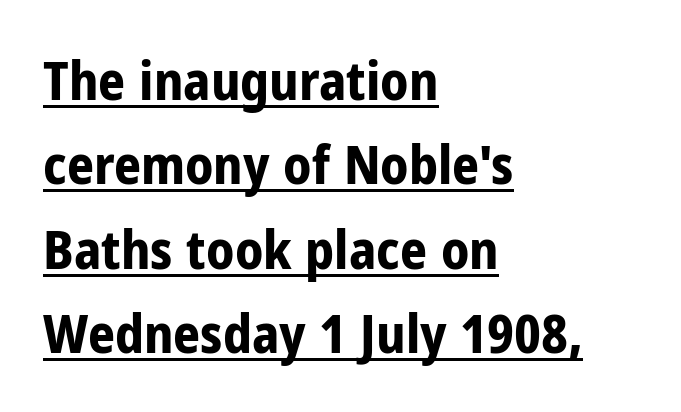
Q: Is the text bold? A: Yes.
Q: Is the text italic (slanted)? A: No, it is upright.
Q: Is the typeface a serif or a sans-serif typeface? A: Sans-serif.
Q: Is the text underlined? A: Yes.
Q: How is the paragraph aligned? A: Left-aligned.
Q: Is the spacing between letters normal or unusually wide? A: Normal.
Q: Is the spacing between lines tight, normal or loose? A: Normal.
Q: Width (condensed, normal, or wide)? A: Condensed.
Q: Stroke contrast? A: Low.
Q: x-height? A: Medium.
Q: Monospaced? A: No.
